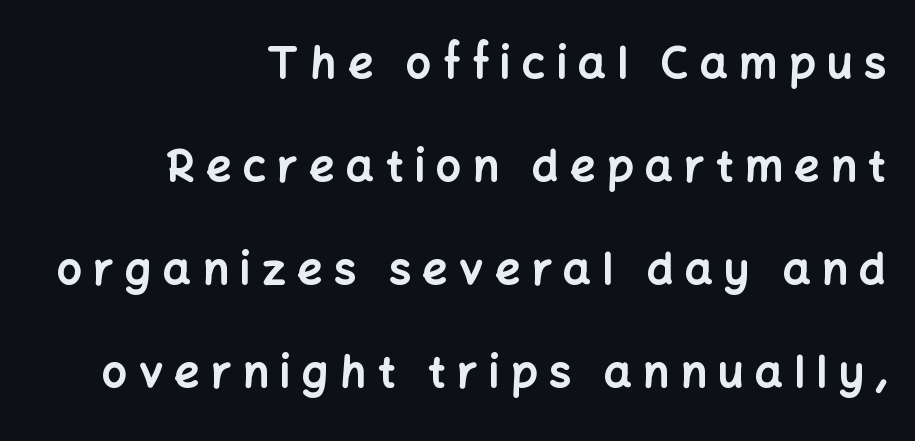
Q: Is the text bold? A: Yes.
Q: Is the text italic (slanted)? A: No, it is upright.
Q: Is the typeface a serif or a sans-serif typeface? A: Sans-serif.
Q: Is the text underlined? A: No.
Q: How is the paragraph aligned? A: Right-aligned.
Q: Is the spacing between letters normal or unusually wide? A: Unusually wide.
Q: Is the spacing between lines tight, normal or loose? A: Loose.
Q: Width (condensed, normal, or wide)? A: Normal.
Q: Stroke contrast? A: Low.
Q: x-height? A: Medium.
Q: Monospaced? A: No.
